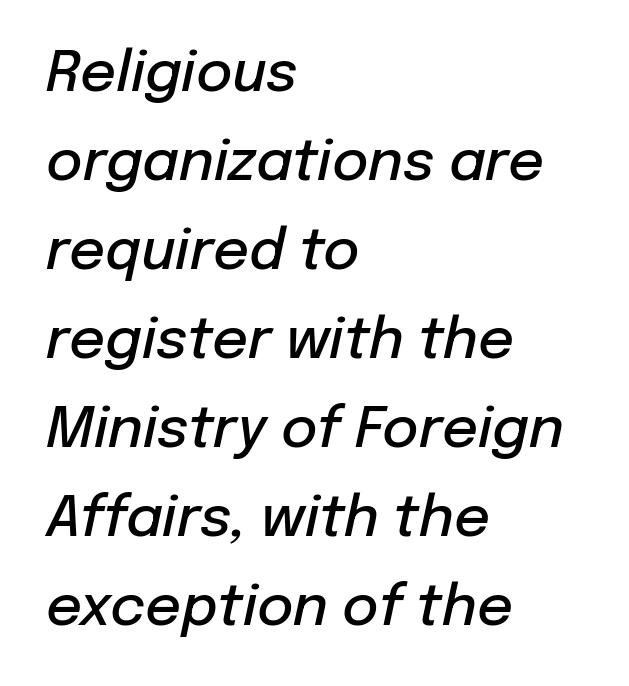
Evenly set lines give the paragraph a standard silhouette. Short and long lines alike share a common starting point at left. This rendering leaves character spacing at its baseline value. This is oblique type, the kind used for emphasis or titles. Looks like regular typesetting: each glyph gets only the width it needs. Weight check: semibold — heavier than regular, not quite bold.
